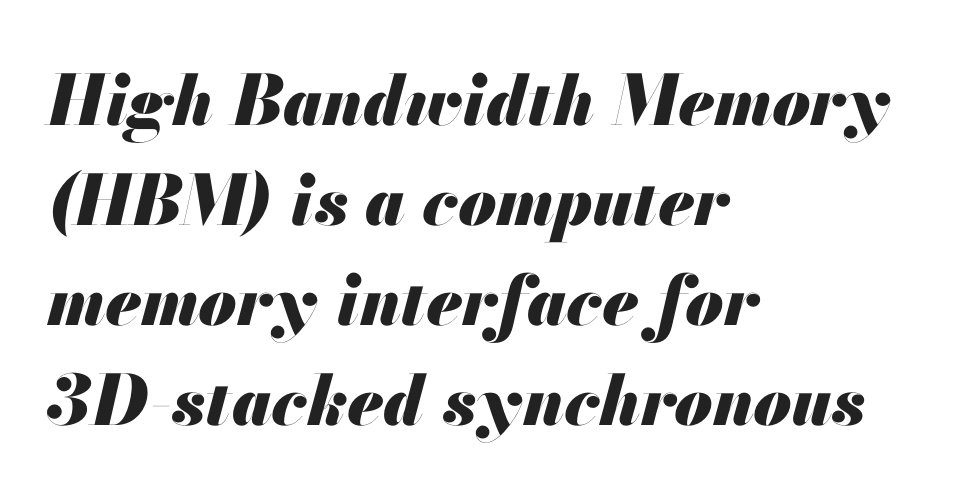
The image shows 69 px heavy type, italic (leaning right); set left-aligned, normal line spacing (1.45x), normal letter spacing, not underlined; medium stroke contrast and a small x-height.
